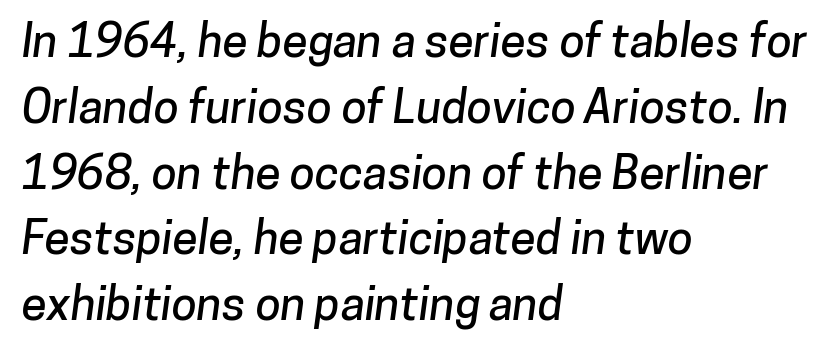
Successive baselines arrive at the customary interval. Examine the stroke ends and you'll find no serifs. Check under the words: just untouched page. Compared with a centered layout, this one pins lines to the left instead. There is no visible air inserted between adjacent glyphs.
